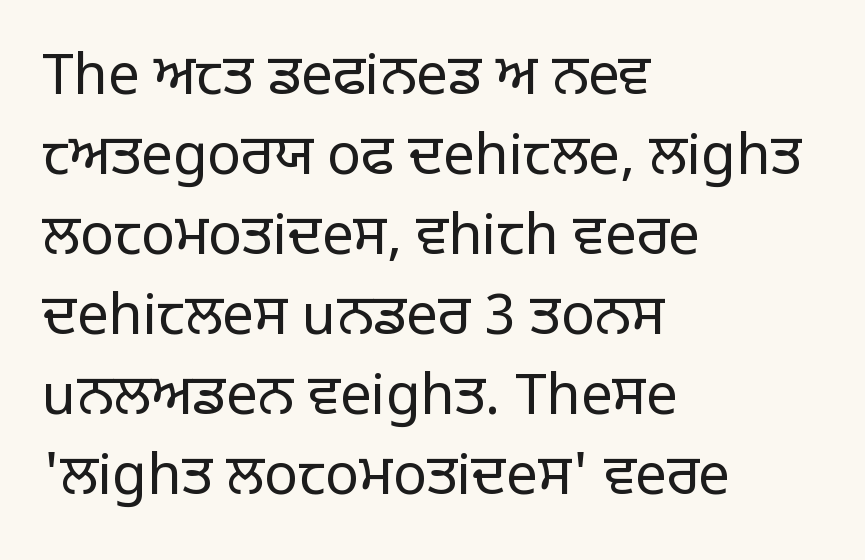
{"serif": "no", "italic": "no", "bold": "no", "weight": "regular", "width": "normal", "stroke_contrast": "low", "x_height": "large", "monospaced": "no", "underline": "no", "align": "left", "line_spacing": "normal", "line_spacing_ratio": 1.43, "letter_spacing": "normal", "letter_spacing_em": 0.0, "glyph_px": 56}
